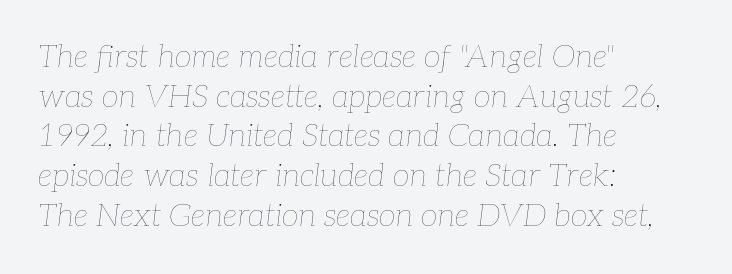
{"italic": "yes", "lean": "right", "slant_degrees": 7, "bold": "no", "weight": "thin", "width": "normal", "stroke_contrast": "low", "x_height": "medium", "monospaced": "no", "underline": "no", "align": "left", "line_spacing": "normal", "line_spacing_ratio": 1.28, "letter_spacing": "normal", "letter_spacing_em": 0.0, "glyph_px": 31}
